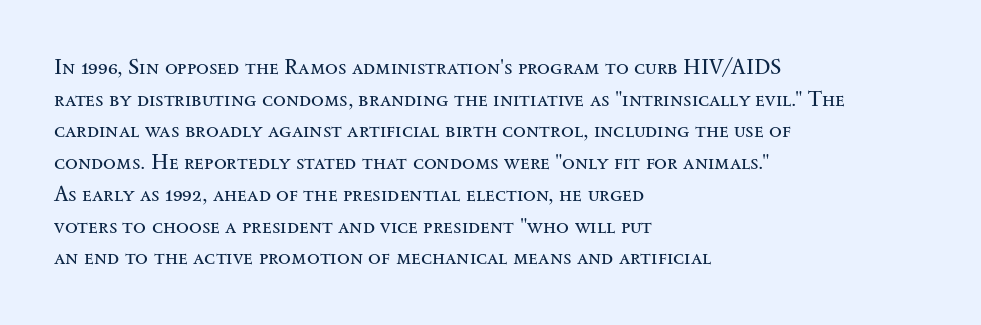
Style check: upright. Leftover space on each line is placed entirely after the last word. The rows are spaced the way most documents space them. The font is comparable to plain body text, perhaps lighter. Honestly, there is no underline to notice here at all. Nobody touched the tracking dial on this one.
